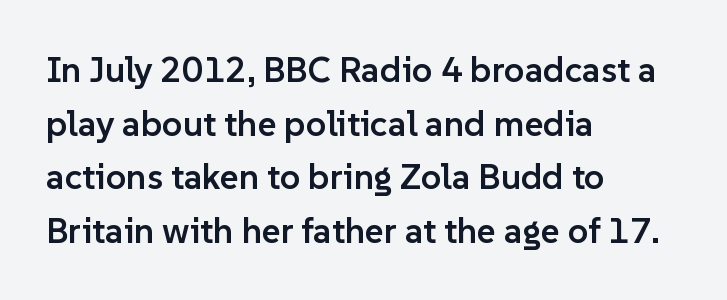
Q: Is the text bold? A: Semi-bold.
Q: Is the text italic (slanted)? A: No, it is upright.
Q: Is the typeface a serif or a sans-serif typeface? A: Sans-serif.
Q: Is the text underlined? A: No.
Q: How is the paragraph aligned? A: Left-aligned.
Q: Is the spacing between letters normal or unusually wide? A: Normal.
Q: Is the spacing between lines tight, normal or loose? A: Normal.
Q: Width (condensed, normal, or wide)? A: Normal.
Q: Stroke contrast? A: Low.
Q: x-height? A: Medium.
Q: Monospaced? A: No.
